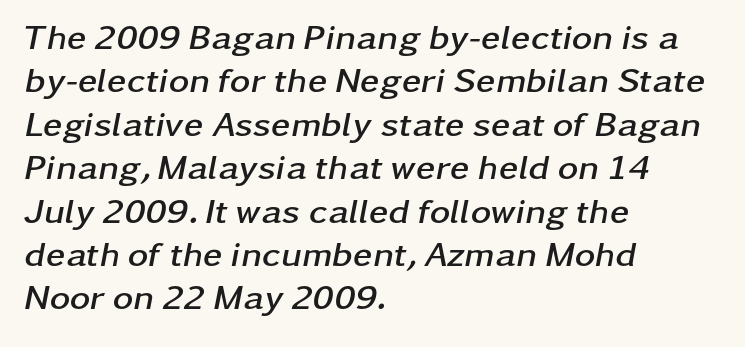
Q: Is the text bold? A: Yes.
Q: Is the text italic (slanted)? A: Yes, it leans right by about 11 degrees.
Q: Is the text underlined? A: No.
Q: How is the paragraph aligned? A: Left-aligned.
Q: Is the spacing between letters normal or unusually wide? A: Normal.
Q: Width (condensed, normal, or wide)? A: Wide.
Q: Stroke contrast? A: Low.
Q: x-height? A: Medium.
Q: Monospaced? A: No.
